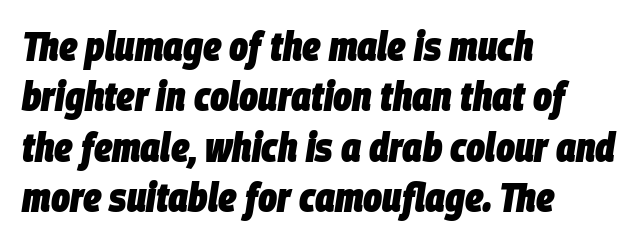
{"italic": "yes", "lean": "right", "slant_degrees": 9, "bold": "yes", "weight": "heavy", "width": "condensed", "stroke_contrast": "low", "x_height": "large", "monospaced": "no", "underline": "no", "align": "left", "line_spacing": "normal", "line_spacing_ratio": 1.26, "letter_spacing": "normal", "letter_spacing_em": 0.0, "glyph_px": 40}
